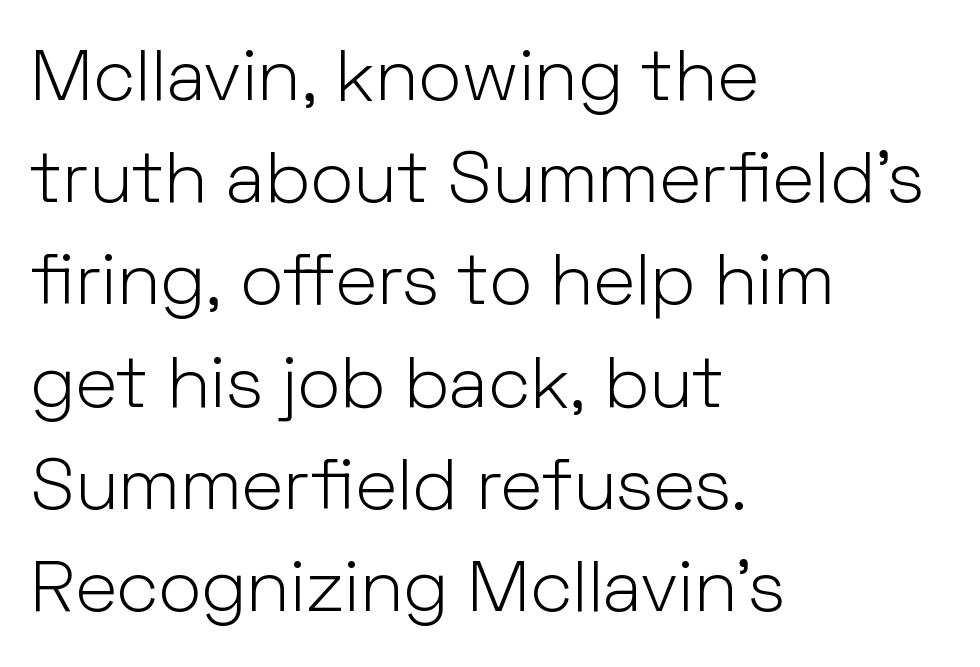
The image shows 73 px light sans-serif type, upright; set left-aligned, normal line spacing (1.4x), normal letter spacing, not underlined; low stroke contrast and a medium x-height.
